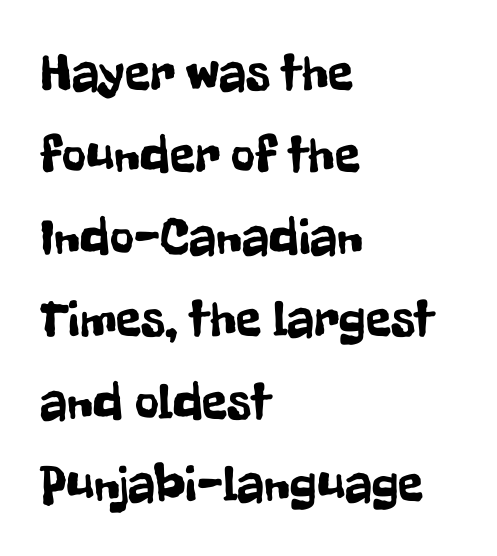
Q: Is the text italic (slanted)? A: No, it is upright.
Q: Is the typeface a serif or a sans-serif typeface? A: Sans-serif.
Q: Is the text underlined? A: No.
Q: How is the paragraph aligned? A: Left-aligned.
Q: Is the spacing between letters normal or unusually wide? A: Normal.
Q: Is the spacing between lines tight, normal or loose? A: Normal.
Q: Width (condensed, normal, or wide)? A: Condensed.
Q: Stroke contrast? A: Low.
Q: x-height? A: Medium.
Q: Monospaced? A: No.
